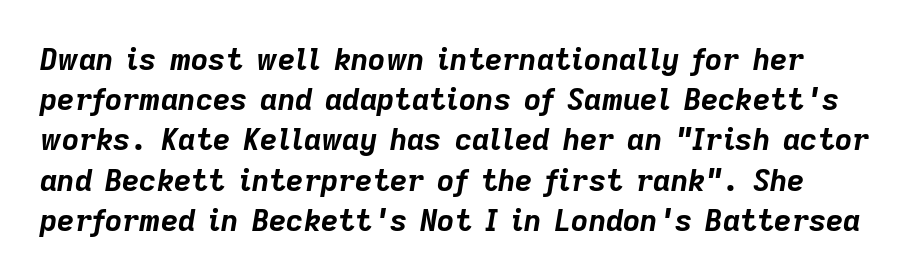
Q: Is the text bold? A: Yes.
Q: Is the text italic (slanted)? A: Yes, it leans right by about 9 degrees.
Q: Is the text underlined? A: No.
Q: Is the spacing between letters normal or unusually wide? A: Normal.
Q: Is the spacing between lines tight, normal or loose? A: Normal.
Q: Width (condensed, normal, or wide)? A: Normal.
Q: Stroke contrast? A: Low.
Q: x-height? A: Medium.
Q: Monospaced? A: No.
